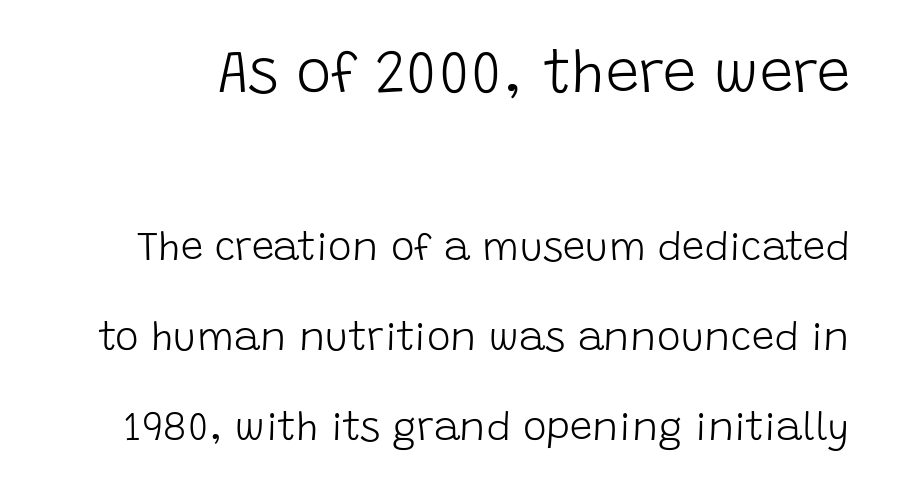
Q: Is the text bold? A: No.
Q: Is the text italic (slanted)? A: No, it is upright.
Q: Is the typeface a serif or a sans-serif typeface? A: Sans-serif.
Q: Is the text underlined? A: No.
Q: Is the spacing between letters normal or unusually wide? A: Normal.
Q: Is the spacing between lines tight, normal or loose? A: Loose.
Q: Which block of text is set in a larger size, the first (top) or the second (bottom)? A: The first (top) one.
Q: Width (condensed, normal, or wide)? A: Normal.
Q: Stroke contrast? A: Low.
Q: x-height? A: Large.
Q: Monospaced? A: No.
